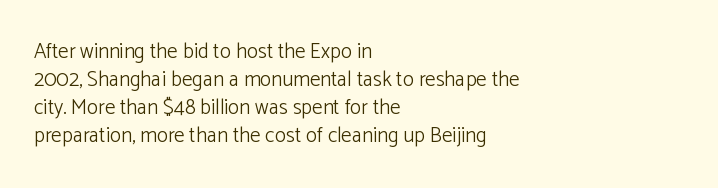
Q: Is the text bold? A: No.
Q: Is the text italic (slanted)? A: No, it is upright.
Q: Is the text underlined? A: No.
Q: How is the paragraph aligned? A: Left-aligned.
Q: Is the spacing between letters normal or unusually wide? A: Normal.
Q: Is the spacing between lines tight, normal or loose? A: Normal.
